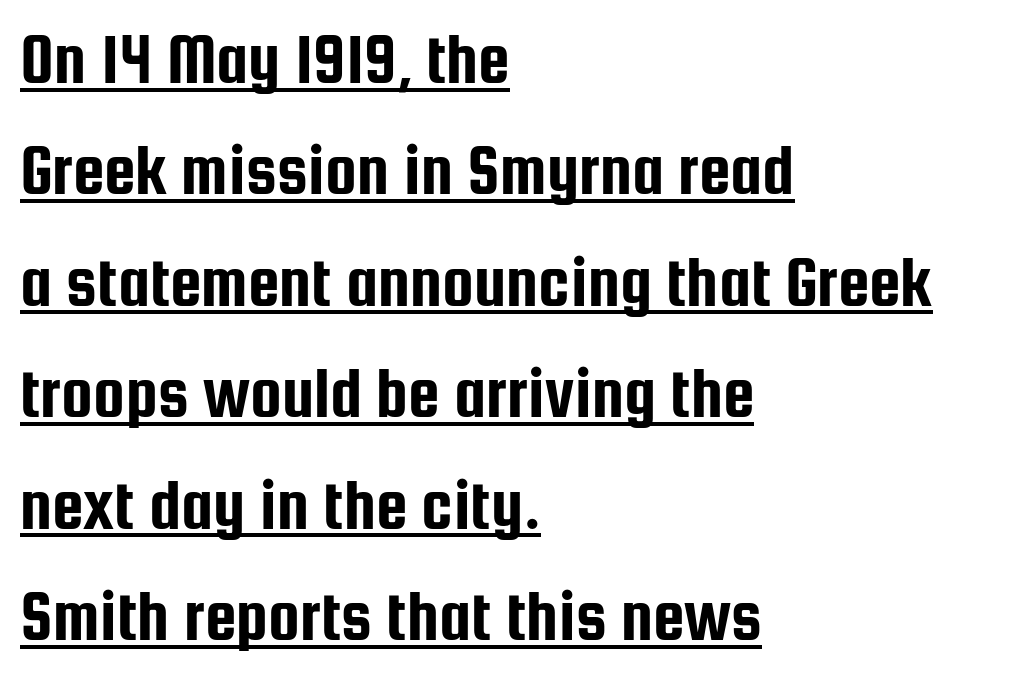
{"serif": "no", "italic": "no", "width": "condensed", "stroke_contrast": "low", "x_height": "medium", "monospaced": "no", "underline": "yes", "align": "left", "line_spacing": "normal", "line_spacing_ratio": 1.57, "letter_spacing": "normal", "letter_spacing_em": 0.0, "glyph_px": 71}
